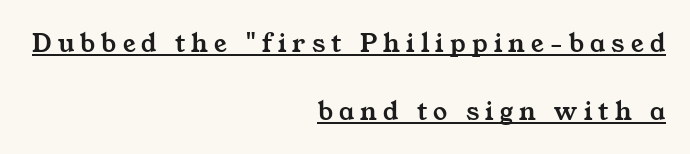
You could not count columns in this text — the font is proportionally spaced. This sample uses expanded letter spacing, leaving extra air between glyphs. Is this a sans? No — the strokes have serifs. You could fit nearly another row in the gap between these rows.
